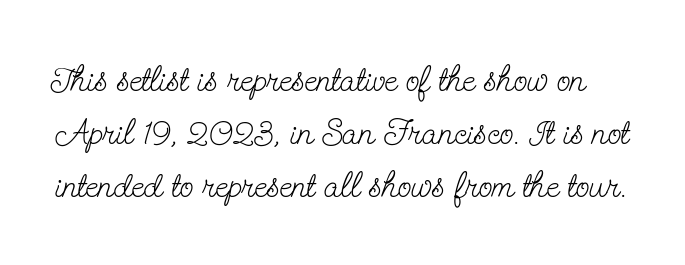
Clear beneath every line of the passage. Compared with typical paragraphs, the rows here are spaced about the same. Short note: letters normally spaced. The cut favours lightness, reaching ordinary text weight at its darkest. Typographically, this falls in the serif category.
